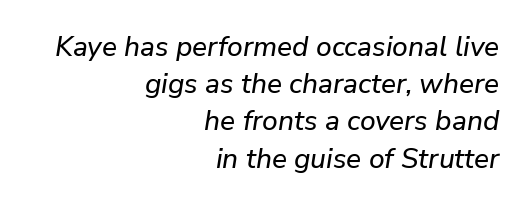
The image shows 28 px text type, italic (leaning right); set right-aligned, normal line spacing (1.33x), normal letter spacing, not underlined; low stroke contrast and a medium x-height.
